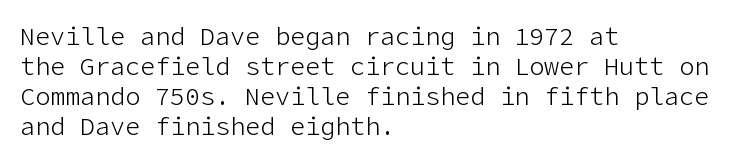
Stem width sits at or under what a default text font uses. Rendered with straight, roman letterforms. In CSS terms this would be text-align: left. Is the letter spacing exaggerated? No — it looks like the ordinary default.
